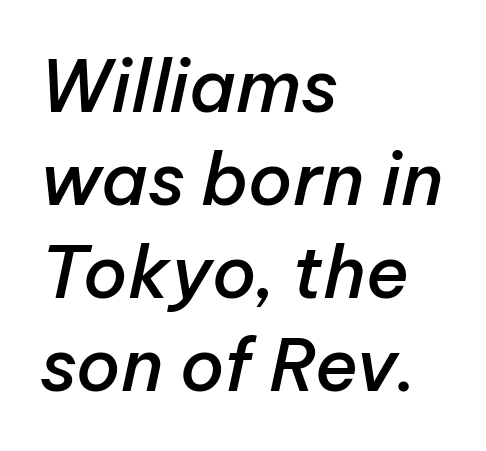
{"italic": "yes", "lean": "right", "slant_degrees": 12, "bold": "semi", "weight": "semibold", "width": "normal", "stroke_contrast": "low", "x_height": "medium", "monospaced": "no", "underline": "no", "align": "left", "line_spacing": "normal", "line_spacing_ratio": 1.29, "letter_spacing": "normal", "letter_spacing_em": 0.0, "glyph_px": 72}
